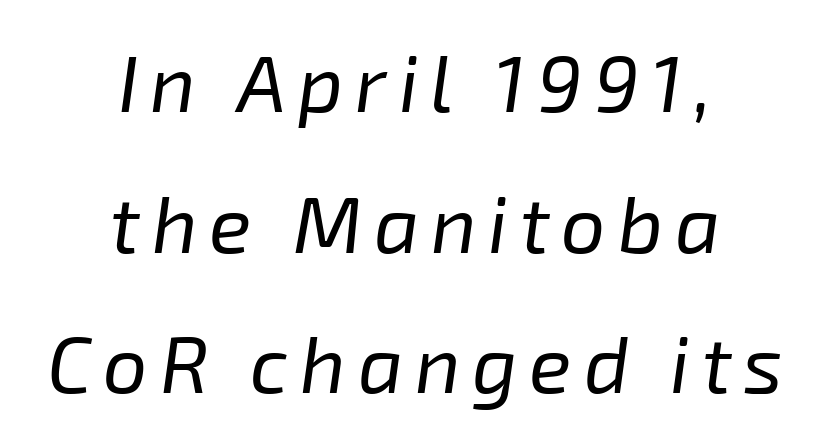
{"italic": "yes", "lean": "right", "slant_degrees": 8, "bold": "no", "weight": "regular", "width": "normal", "stroke_contrast": "low", "x_height": "medium", "monospaced": "no", "underline": "no", "align": "center", "line_spacing_ratio": 1.78, "glyph_px": 79}
